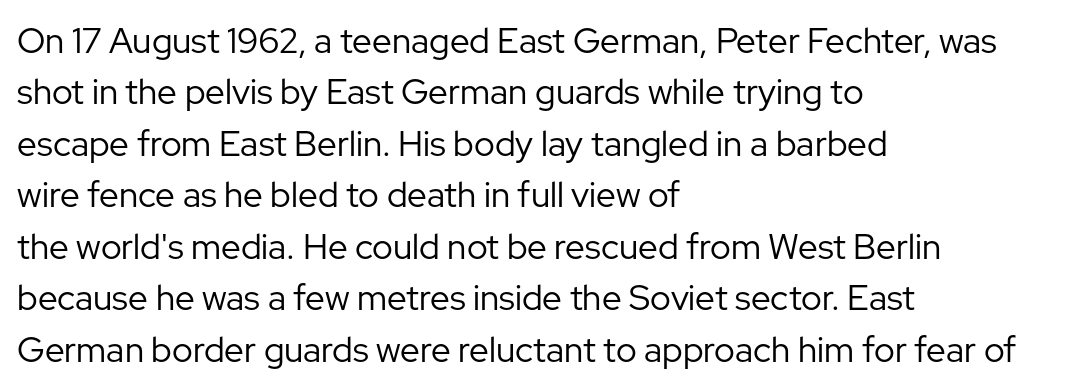
{"serif": "no", "italic": "no", "bold": "no", "weight": "regular", "width": "normal", "stroke_contrast": "low", "x_height": "medium", "monospaced": "no", "underline": "no", "align": "left", "line_spacing": "normal", "line_spacing_ratio": 1.47, "letter_spacing": "normal", "letter_spacing_em": 0.0, "glyph_px": 35}
